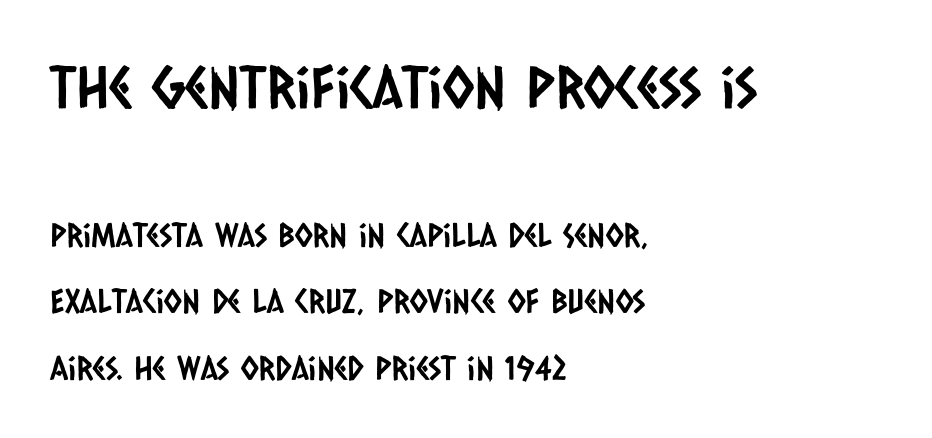
{"serif": "no", "width": "condensed", "stroke_contrast": "low", "x_height": "large", "monospaced": "no", "underline": "no", "align": "left", "line_spacing": "loose", "line_spacing_ratio": 2.02, "letter_spacing": "normal", "letter_spacing_em": 0.0, "larger_block": "first", "size_ratio": 1.76, "glyph_px": 58}
